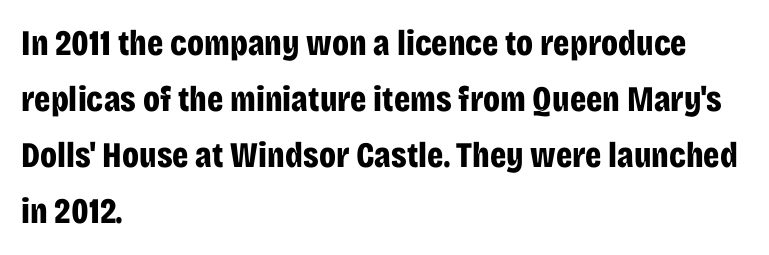
The image shows 36 px bold, condensed sans-serif type, upright; set left-aligned, normal line spacing (1.56x), normal letter spacing, not underlined; low stroke contrast and a large x-height.
